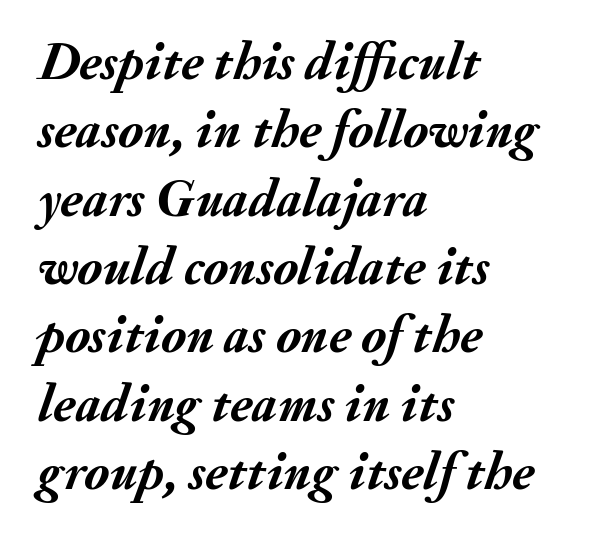
{"italic": "yes", "lean": "right", "slant_degrees": 20, "bold": "yes", "weight": "semibold", "width": "normal", "stroke_contrast": "medium", "x_height": "small", "monospaced": "no", "underline": "no", "align": "left", "line_spacing": "normal", "line_spacing_ratio": 1.29, "letter_spacing": "normal", "letter_spacing_em": 0.0, "glyph_px": 53}
